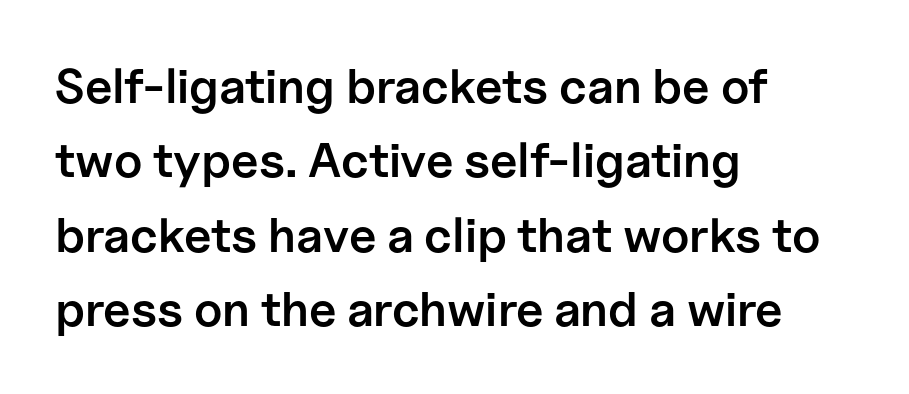
Q: Is the text bold? A: Semi-bold.
Q: Is the text italic (slanted)? A: No, it is upright.
Q: Is the typeface a serif or a sans-serif typeface? A: Sans-serif.
Q: Is the text underlined? A: No.
Q: How is the paragraph aligned? A: Left-aligned.
Q: Is the spacing between letters normal or unusually wide? A: Normal.
Q: Is the spacing between lines tight, normal or loose? A: Normal.
Q: Width (condensed, normal, or wide)? A: Normal.
Q: Stroke contrast? A: Low.
Q: x-height? A: Medium.
Q: Monospaced? A: No.
